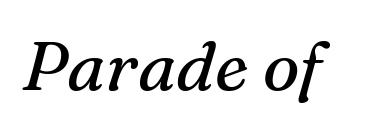
The text carries the slant typical of an italic or oblique font. What kind of face is this? One with serifs. The font is comparable to plain body text, perhaps lighter. Glyph-to-glyph distance matches everyday printed text.
